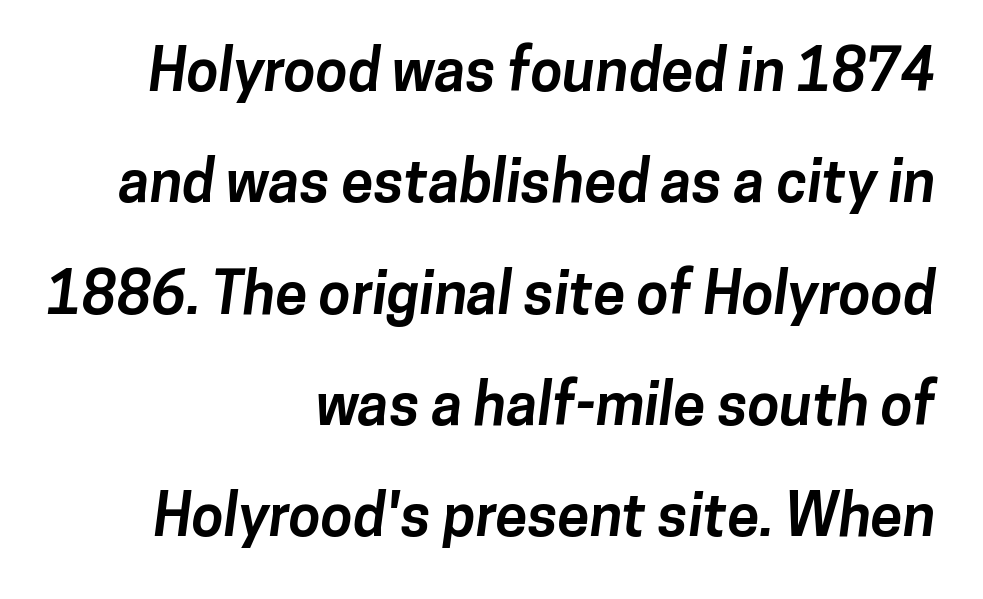
Q: Is the text bold? A: Yes.
Q: Is the typeface a serif or a sans-serif typeface? A: Sans-serif.
Q: Is the text underlined? A: No.
Q: How is the paragraph aligned? A: Right-aligned.
Q: Is the spacing between letters normal or unusually wide? A: Normal.
Q: Is the spacing between lines tight, normal or loose? A: Loose.
Q: Width (condensed, normal, or wide)? A: Normal.
Q: Stroke contrast? A: Low.
Q: x-height? A: Medium.
Q: Monospaced? A: No.
